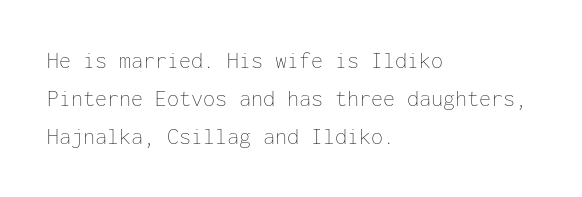
Is there much room between lines? A standard amount, neither cramped nor airy. A roman cut, with each character standing at attention. How are the letters spaced? Ordinarily, with no added tracking. This rendering features lettering with no underline. The paragraph shown leans on its left margin. The weight tops out at a normal text grade.
